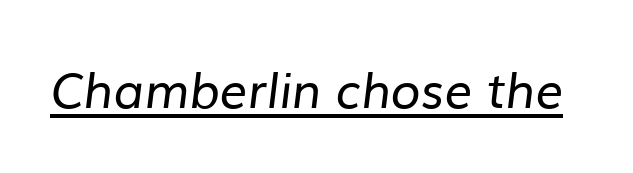
Q: Is the text bold? A: No.
Q: Is the typeface a serif or a sans-serif typeface? A: Sans-serif.
Q: Is the text underlined? A: Yes.
Q: Is the spacing between letters normal or unusually wide? A: Normal.
Q: Width (condensed, normal, or wide)? A: Normal.
Q: Stroke contrast? A: Low.
Q: x-height? A: Medium.
Q: Monospaced? A: No.
